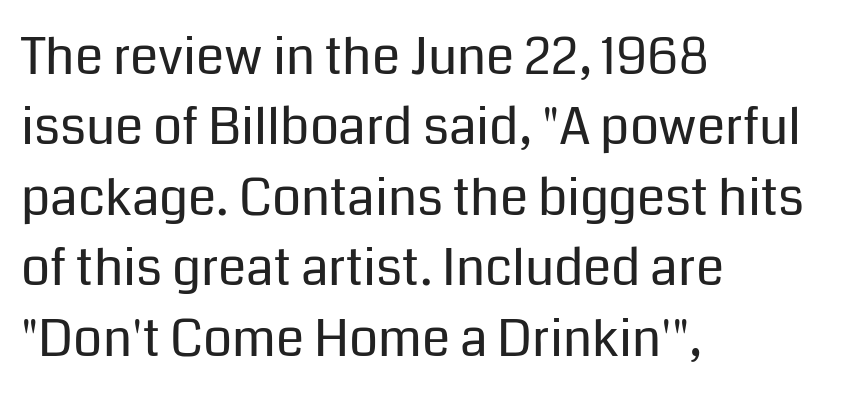
{"serif": "no", "italic": "no", "bold": "no", "weight": "regular", "width": "normal", "stroke_contrast": "low", "x_height": "medium", "monospaced": "no", "underline": "no", "align": "left", "line_spacing": "normal", "line_spacing_ratio": 1.38, "letter_spacing": "normal", "letter_spacing_em": 0.0, "glyph_px": 51}
